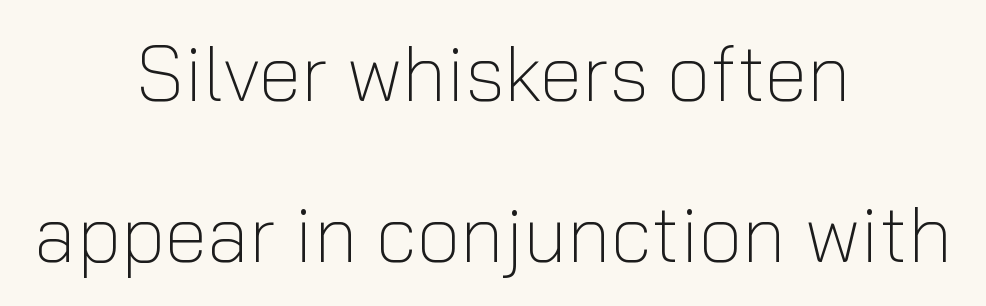
The image shows 78 px light sans-serif type, upright; set centered, loose line spacing (2.07x), normal letter spacing, not underlined; low stroke contrast and a medium x-height.
